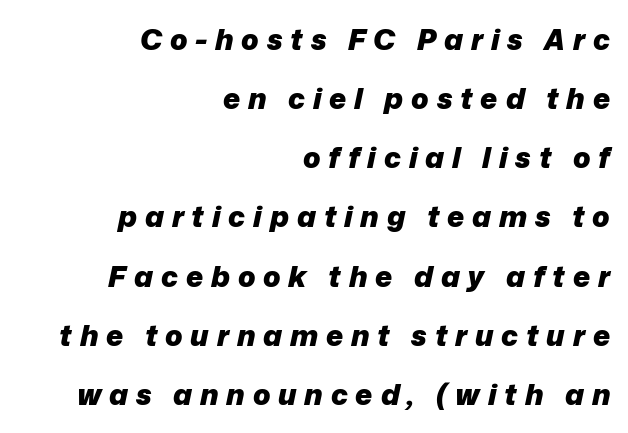
The image shows 29 px heavy type, italic (leaning right); set right-aligned, loose line spacing (2.04x), unusually wide letter spacing (+0.27 em), not underlined; low stroke contrast and a medium x-height.
